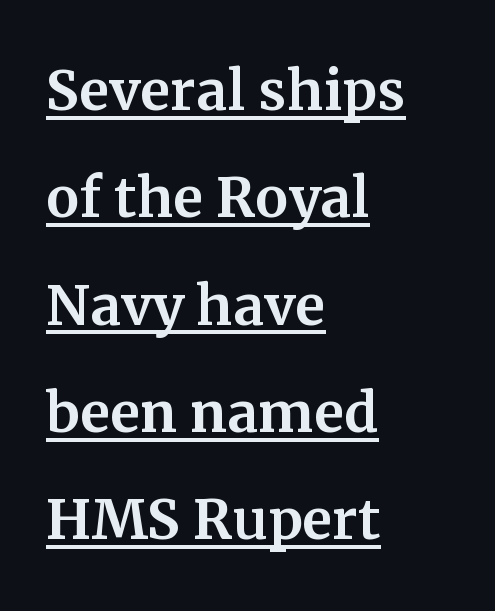
Summary of vertical rhythm: regular, with standard interline spacing. Every character sits straight up, as roman type does. Like a heading marked for emphasis, these lines bear an underscore. The letters sit at their default tracking, neither squeezed nor spread. These lines stack with their left ends in a neat column.
